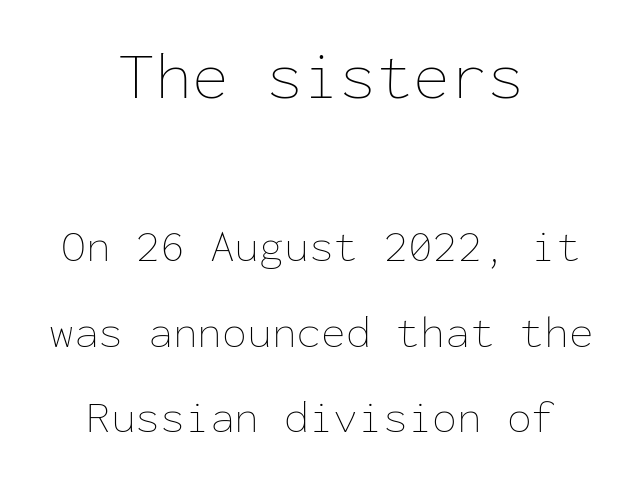
{"italic": "no", "bold": "no", "weight": "thin", "width": "normal", "stroke_contrast": "low", "x_height": "medium", "monospaced": "yes", "underline": "no", "align": "center", "line_spacing": "loose", "line_spacing_ratio": 1.91, "letter_spacing": "normal", "letter_spacing_em": 0.0, "larger_block": "first", "size_ratio": 1.49, "glyph_px": 67}
